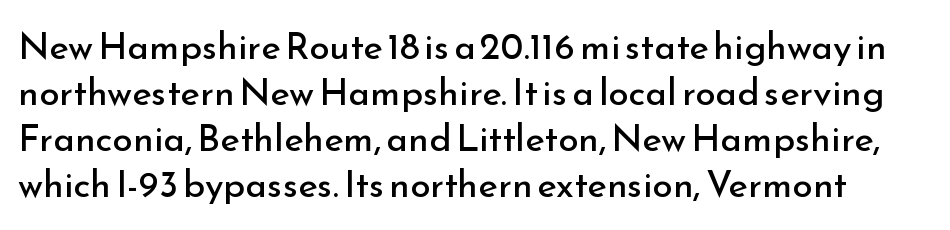
Q: Is the text bold? A: No.
Q: Is the text italic (slanted)? A: No, it is upright.
Q: Is the typeface a serif or a sans-serif typeface? A: Sans-serif.
Q: Is the text underlined? A: No.
Q: Is the spacing between letters normal or unusually wide? A: Normal.
Q: Width (condensed, normal, or wide)? A: Normal.
Q: Stroke contrast? A: Low.
Q: x-height? A: Small.
Q: Monospaced? A: No.
